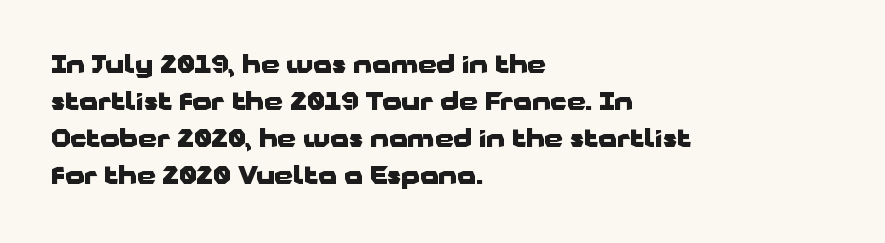
{"italic": "no", "bold": "yes", "underline": "no", "align": "left", "line_spacing": "normal", "line_spacing_ratio": 1.54, "letter_spacing": "normal", "letter_spacing_em": 0.0, "glyph_px": 24}
